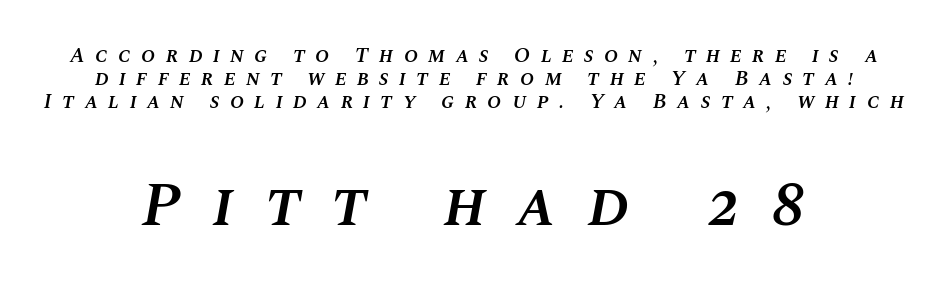
Q: Is the text bold? A: Semi-bold.
Q: Is the text italic (slanted)? A: Yes, it leans right by about 10 degrees.
Q: Is the text underlined? A: No.
Q: How is the paragraph aligned? A: Centered.
Q: Is the spacing between letters normal or unusually wide? A: Unusually wide.
Q: Is the spacing between lines tight, normal or loose? A: Tight.
Q: Which block of text is set in a larger size, the first (top) or the second (bottom)? A: The second (bottom) one.
Q: Width (condensed, normal, or wide)? A: Normal.
Q: Stroke contrast? A: Medium.
Q: x-height? A: Large.
Q: Monospaced? A: No.
